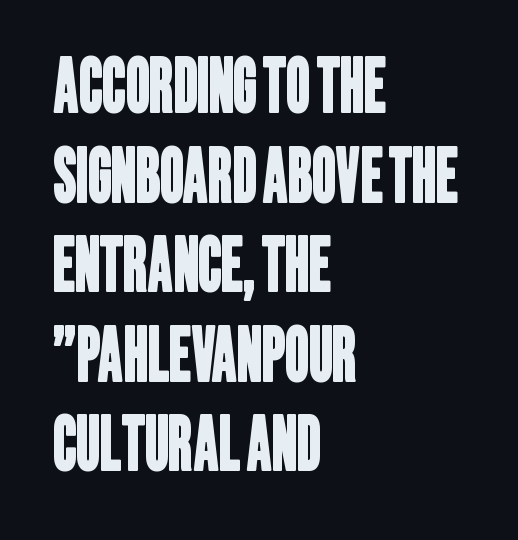
Q: Is the typeface a serif or a sans-serif typeface? A: Sans-serif.
Q: Is the text underlined? A: No.
Q: How is the paragraph aligned? A: Left-aligned.
Q: Is the spacing between letters normal or unusually wide? A: Normal.
Q: Width (condensed, normal, or wide)? A: Condensed.
Q: Stroke contrast? A: Low.
Q: x-height? A: Large.
Q: Monospaced? A: No.
